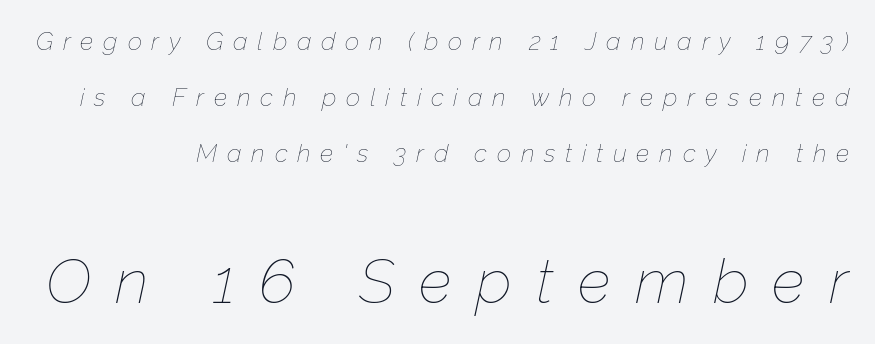
Yep, that's italic — everything's leaning. Unmarked baselines from the first word to the last. Each new line begins a long way beneath the previous one. A typesetter would call this proportional, since set widths differ per character.
